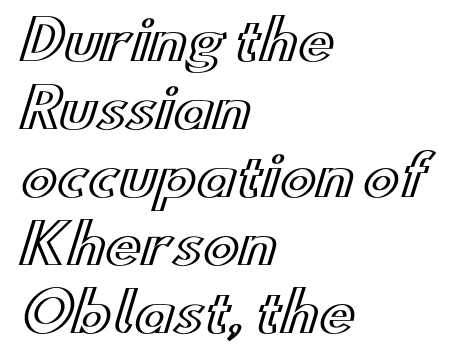
Q: Is the text italic (slanted)? A: Yes.
Q: Is the text underlined? A: No.
Q: How is the paragraph aligned? A: Left-aligned.
Q: Is the spacing between letters normal or unusually wide? A: Normal.
Q: Is the spacing between lines tight, normal or loose? A: Normal.
Q: Width (condensed, normal, or wide)? A: Wide.
Q: x-height? A: Small.
Q: Monospaced? A: No.
